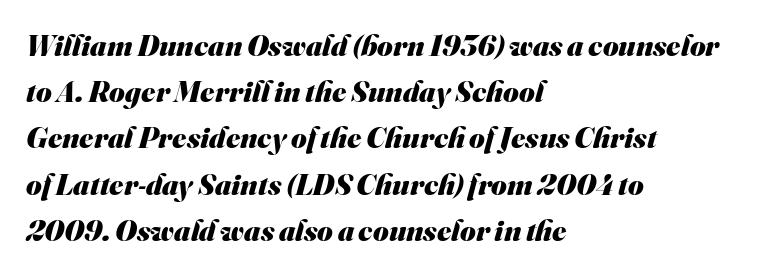
Q: Is the text bold? A: Yes.
Q: Is the typeface a serif or a sans-serif typeface? A: Sans-serif.
Q: Is the text underlined? A: No.
Q: How is the paragraph aligned? A: Left-aligned.
Q: Is the spacing between letters normal or unusually wide? A: Normal.
Q: Is the spacing between lines tight, normal or loose? A: Normal.
Q: Width (condensed, normal, or wide)? A: Normal.
Q: Stroke contrast? A: Medium.
Q: x-height? A: Small.
Q: Monospaced? A: No.
